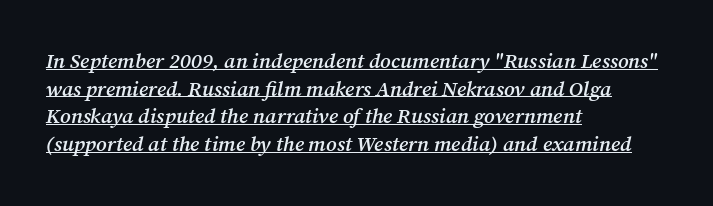
The image shows 21 px text type, italic (leaning right); set left-aligned, normal line spacing (1.32x), normal letter spacing, underlined.
